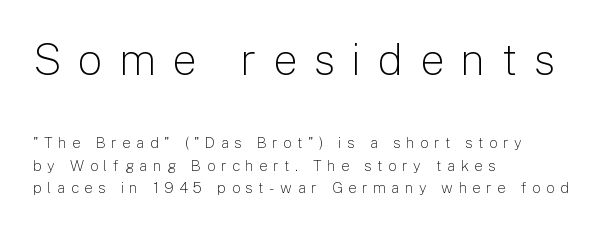
Q: Is the text bold? A: No.
Q: Is the text italic (slanted)? A: No, it is upright.
Q: Is the typeface a serif or a sans-serif typeface? A: Sans-serif.
Q: Is the text underlined? A: No.
Q: How is the paragraph aligned? A: Left-aligned.
Q: Is the spacing between letters normal or unusually wide? A: Unusually wide.
Q: Is the spacing between lines tight, normal or loose? A: Normal.
Q: Which block of text is set in a larger size, the first (top) or the second (bottom)? A: The first (top) one.
Q: Width (condensed, normal, or wide)? A: Normal.
Q: Stroke contrast? A: Low.
Q: x-height? A: Medium.
Q: Monospaced? A: No.
